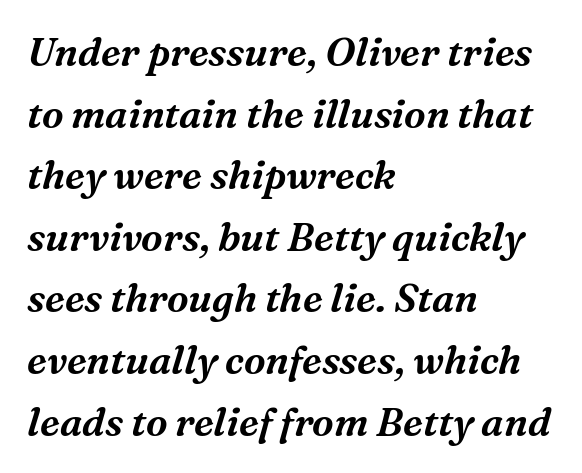
{"serif": "yes", "italic": "yes", "lean": "right", "slant_degrees": 16, "width": "normal", "stroke_contrast": "medium", "x_height": "medium", "monospaced": "no", "underline": "no", "align": "left", "line_spacing": "normal", "line_spacing_ratio": 1.58, "letter_spacing": "normal", "letter_spacing_em": 0.0, "glyph_px": 39}
